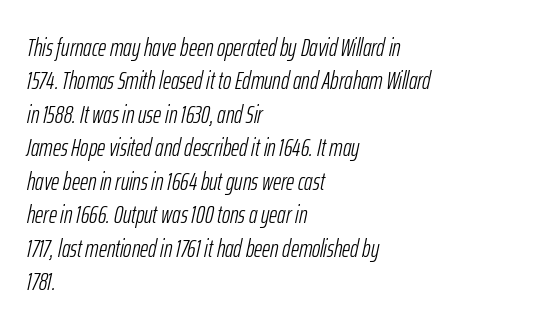
Q: Is the text bold? A: No.
Q: Is the text italic (slanted)? A: Yes, it leans right by about 12 degrees.
Q: Is the text underlined? A: No.
Q: How is the paragraph aligned? A: Left-aligned.
Q: Is the spacing between letters normal or unusually wide? A: Normal.
Q: Is the spacing between lines tight, normal or loose? A: Normal.
